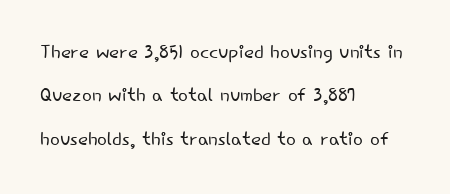
On a weight scale, this lands at 450 or below. Anything drawn beneath the words? Only blank space. Notice how descenders clear the ascenders below comfortably — that's standard leading. The axis of the letterforms is exactly vertical. Between one letter and the next there's only the usual sliver of space. Is the block centered? No — it sits flush against the left margin.
